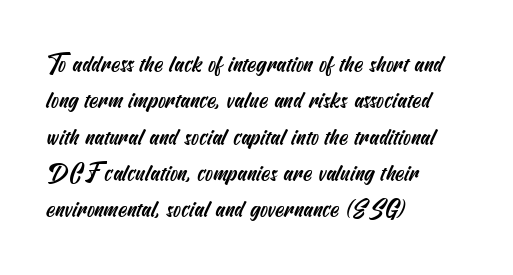
Type without underlining. The ragged edge is on the right, which tells us the setting is flush left. Regarding leading, the lines here are spaced in the standard way. Caption: standard tracking, unaltered.
